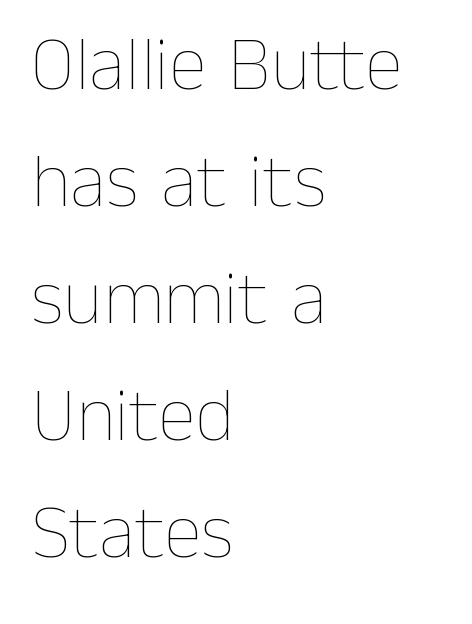
One glance says typical: line gaps are just what's usual. Tracking here is standard; glyphs follow each other at the usual distance. Anything drawn beneath the words? Only blank space. This is the regular roman posture of the typeface. The characters are drawn with everyday or finer stroke widths. Typeset ragged right — the left edge is the straight one.
